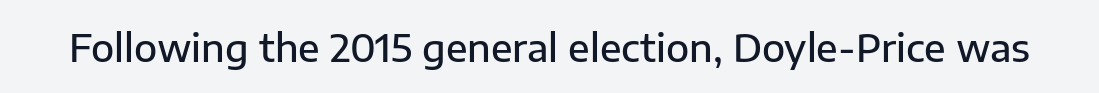
{"serif": "no", "italic": "no", "bold": "semi", "weight": "semibold", "width": "normal", "stroke_contrast": "low", "x_height": "medium", "monospaced": "no", "underline": "no", "letter_spacing": "normal", "letter_spacing_em": 0.0, "glyph_px": 38}
